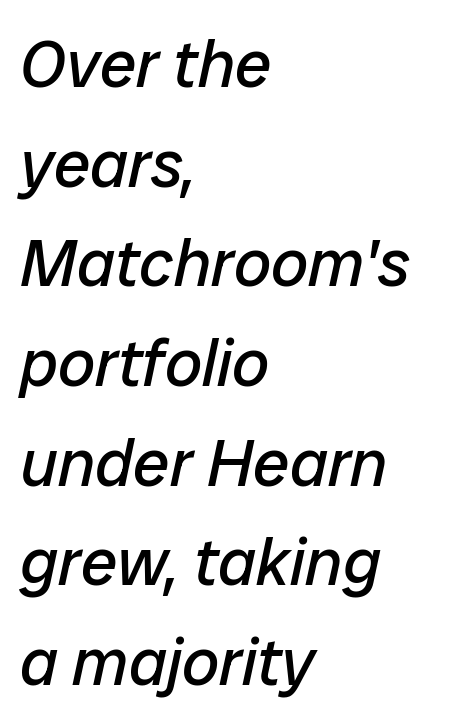
Do the characters align in a grid? No, the font is proportional. The glyphs are unaccompanied by any horizontal stroke below them. The passage shown leans; its letterforms are oblique. Weight: not bold — regular or lighter. Teacher's note: observe the even left margin — that is flush-left alignment. Vertical spacing — default.
